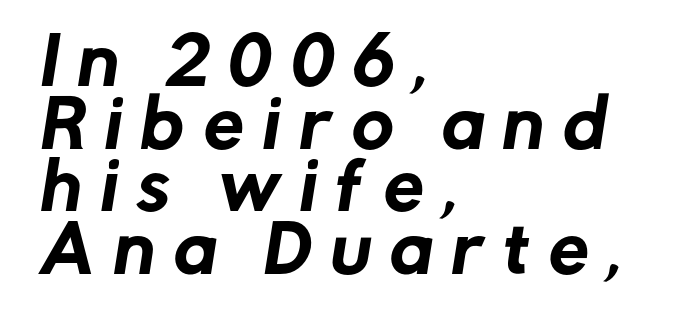
Q: Is the typeface a serif or a sans-serif typeface? A: Sans-serif.
Q: Is the text underlined? A: No.
Q: How is the paragraph aligned? A: Left-aligned.
Q: Is the spacing between letters normal or unusually wide? A: Unusually wide.
Q: Is the spacing between lines tight, normal or loose? A: Tight.
Q: Width (condensed, normal, or wide)? A: Normal.
Q: Stroke contrast? A: Low.
Q: x-height? A: Medium.
Q: Monospaced? A: No.
